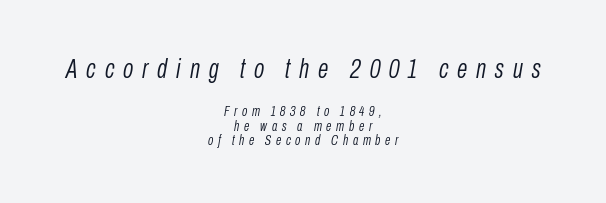
Q: Is the text bold? A: No.
Q: Is the text italic (slanted)? A: Yes, it leans right by about 10 degrees.
Q: Is the text underlined? A: No.
Q: How is the paragraph aligned? A: Centered.
Q: Is the spacing between letters normal or unusually wide? A: Unusually wide.
Q: Is the spacing between lines tight, normal or loose? A: Tight.
Q: Which block of text is set in a larger size, the first (top) or the second (bottom)? A: The first (top) one.
